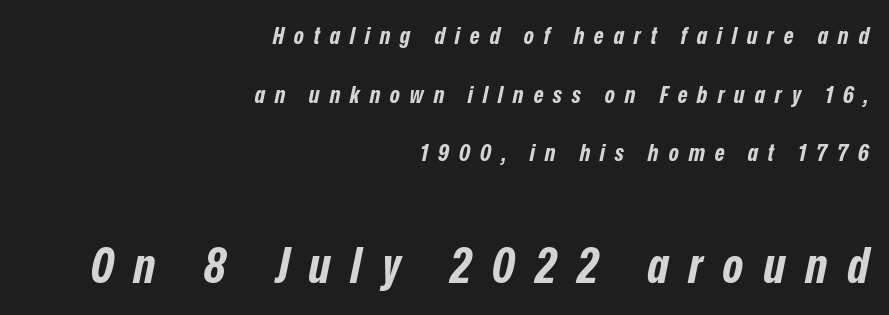
The image shows 49 px bold, condensed type, italic (leaning right); set right-aligned, loose line spacing (2.44x), unusually wide letter spacing (+0.41 em), not underlined; the second (bottom) block is 2.04x larger; low stroke contrast and a medium x-height.
